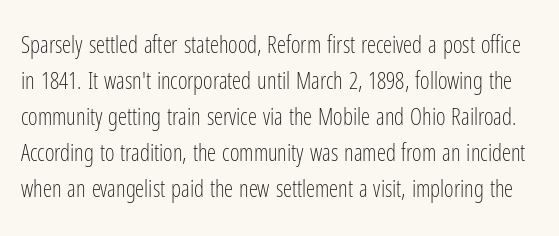
{"italic": "no", "bold": "no", "underline": "no", "line_spacing": "normal", "line_spacing_ratio": 1.57, "letter_spacing": "normal", "letter_spacing_em": 0.0, "glyph_px": 23}
